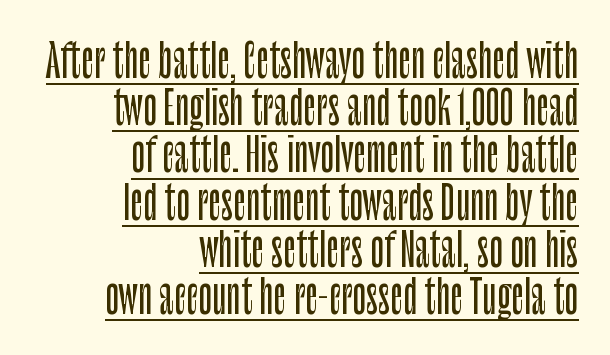
{"serif": "no", "italic": "no", "width": "condensed", "stroke_contrast": "low", "x_height": "large", "monospaced": "no", "underline": "yes", "align": "right", "line_spacing": "tight", "line_spacing_ratio": 1.05, "letter_spacing": "normal", "letter_spacing_em": 0.0, "glyph_px": 45}
